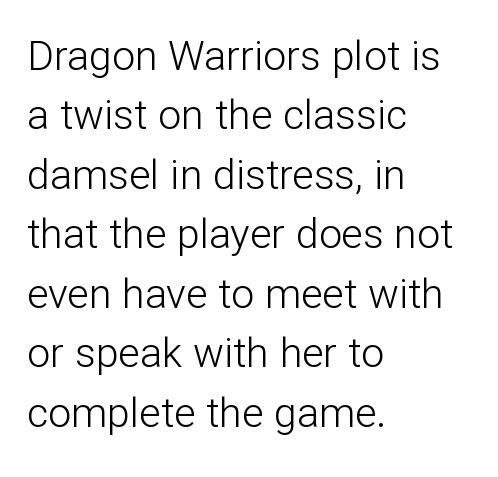
Q: Is the text bold? A: No.
Q: Is the text italic (slanted)? A: No, it is upright.
Q: Is the typeface a serif or a sans-serif typeface? A: Sans-serif.
Q: Is the text underlined? A: No.
Q: How is the paragraph aligned? A: Left-aligned.
Q: Is the spacing between letters normal or unusually wide? A: Normal.
Q: Is the spacing between lines tight, normal or loose? A: Normal.
Q: Width (condensed, normal, or wide)? A: Normal.
Q: Stroke contrast? A: Low.
Q: x-height? A: Medium.
Q: Monospaced? A: No.
